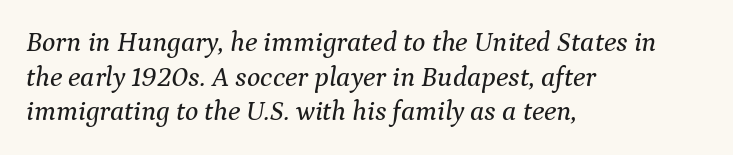
The image shows 28 px serif type, italic (leaning right); set left-aligned, line spacing 1.24x, normal letter spacing, not underlined; medium stroke contrast and a medium x-height.
